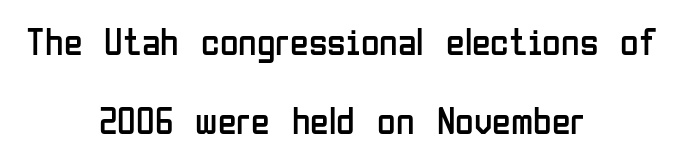
{"serif": "no", "italic": "no", "bold": "no", "weight": "regular", "width": "condensed", "stroke_contrast": "low", "x_height": "medium", "monospaced": "no", "underline": "no", "align": "center", "line_spacing": "loose", "line_spacing_ratio": 2.09, "letter_spacing": "normal", "letter_spacing_em": 0.0, "glyph_px": 38}
